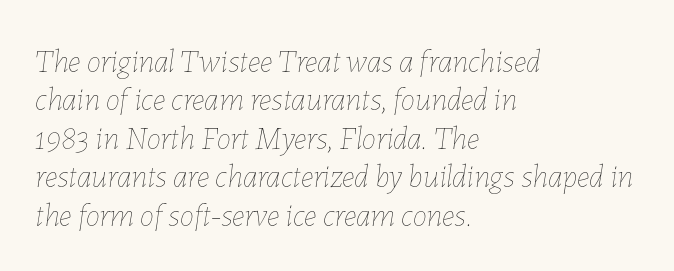
{"italic": "yes", "lean": "right", "slant_degrees": 7, "bold": "no", "weight": "thin", "width": "normal", "stroke_contrast": "low", "x_height": "medium", "monospaced": "no", "underline": "no", "align": "left", "line_spacing_ratio": 1.2, "letter_spacing": "normal", "letter_spacing_em": 0.0, "glyph_px": 32}
